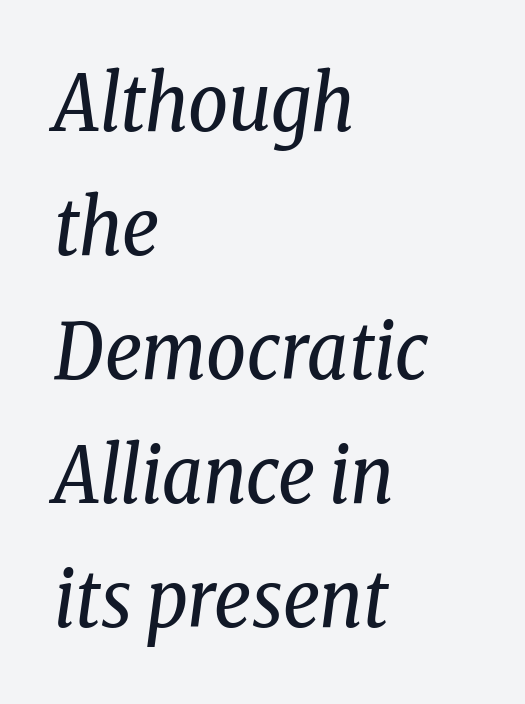
Q: Is the text bold? A: No.
Q: Is the text italic (slanted)? A: Yes, it leans right by about 8 degrees.
Q: Is the typeface a serif or a sans-serif typeface? A: Serif.
Q: Is the text underlined? A: No.
Q: How is the paragraph aligned? A: Left-aligned.
Q: Is the spacing between letters normal or unusually wide? A: Normal.
Q: Is the spacing between lines tight, normal or loose? A: Normal.
Q: Width (condensed, normal, or wide)? A: Condensed.
Q: Stroke contrast? A: Low.
Q: x-height? A: Medium.
Q: Monospaced? A: No.
